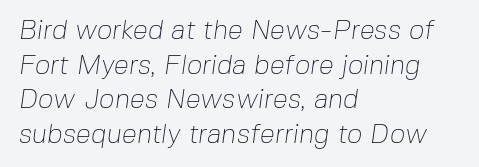
{"bold": "no", "underline": "no", "align": "left", "line_spacing": "normal", "line_spacing_ratio": 1.28, "letter_spacing": "normal", "letter_spacing_em": 0.0, "glyph_px": 27}
